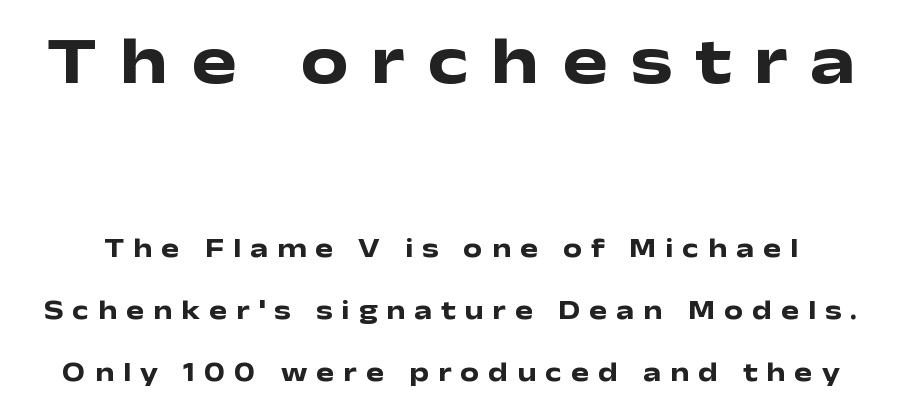
The image shows 68 px heavy, wide sans-serif type, upright; set loose line spacing (2.3x), unusually wide letter spacing (+0.33 em), not underlined; the first (top) block is 2.52x larger; low stroke contrast and a medium x-height.
